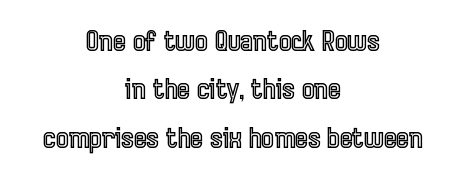
Typeset on center — no edge is straight. In terms of posture, this sample is upright. Any mark beneath the type? The region is blank. Between one letter and the next there's only the usual sliver of space.
